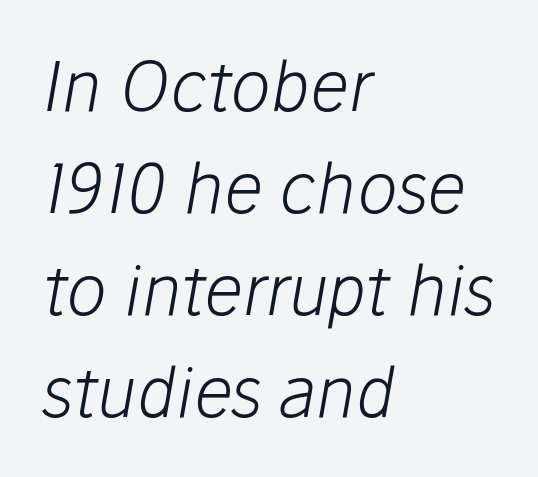
Q: Is the text bold? A: No.
Q: Is the text italic (slanted)? A: Yes, it leans right by about 10 degrees.
Q: Is the text underlined? A: No.
Q: How is the paragraph aligned? A: Left-aligned.
Q: Is the spacing between letters normal or unusually wide? A: Normal.
Q: Is the spacing between lines tight, normal or loose? A: Normal.
Q: Width (condensed, normal, or wide)? A: Normal.
Q: Stroke contrast? A: Low.
Q: x-height? A: Medium.
Q: Monospaced? A: No.
